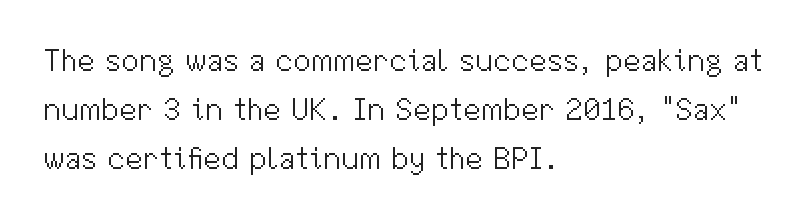
The strokes carry an ordinary text weight at most. If you measured baseline to baseline, you'd find a middling distance. Stroke terminals: plain, sans-serif. Every row of glyphs begins at an identical x-position on the left. A roman cut, with each character standing at attention.
